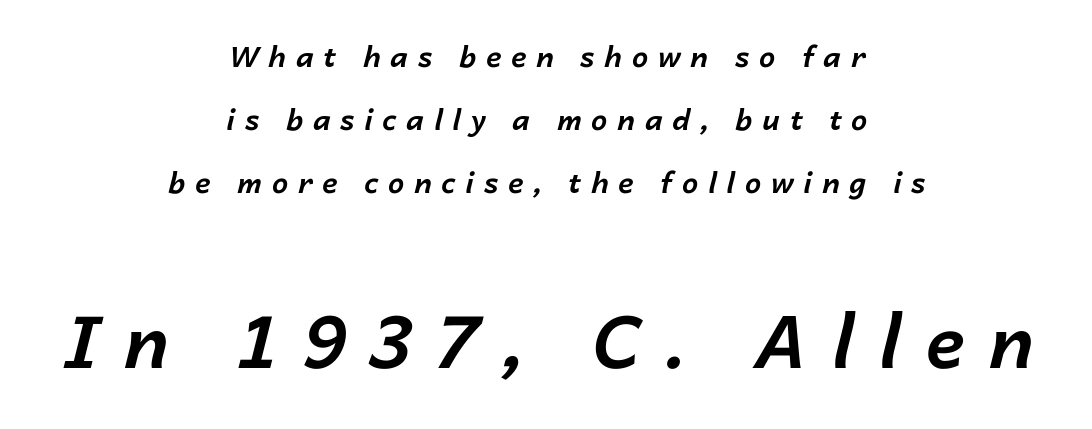
Short and long lines alike share a common midpoint. Leading: increased. The gaps between neighbouring characters are conspicuously large. Which chunk is bigger? The second one — the bottom block dwarfs the top. Looks like regular typesetting: each glyph gets only the width it needs.
